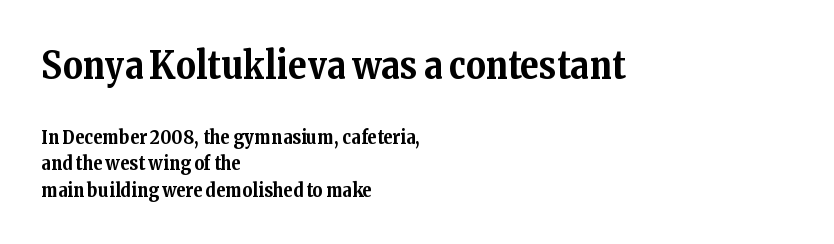
{"serif": "yes", "italic": "no", "bold": "yes", "weight": "bold", "width": "normal", "stroke_contrast": "medium", "x_height": "medium", "monospaced": "no", "underline": "no", "align": "left", "line_spacing": "normal", "line_spacing_ratio": 1.4, "letter_spacing": "normal", "letter_spacing_em": 0.0, "larger_block": "first", "size_ratio": 2.0, "glyph_px": 38}
